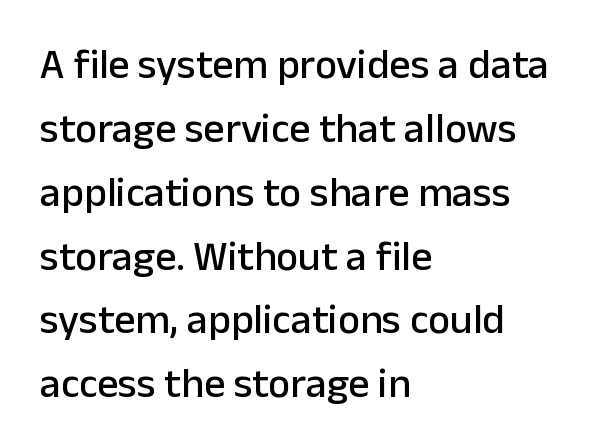
Q: Is the text italic (slanted)? A: No, it is upright.
Q: Is the typeface a serif or a sans-serif typeface? A: Sans-serif.
Q: Is the text underlined? A: No.
Q: How is the paragraph aligned? A: Left-aligned.
Q: Is the spacing between letters normal or unusually wide? A: Normal.
Q: Is the spacing between lines tight, normal or loose? A: Normal.
Q: Width (condensed, normal, or wide)? A: Normal.
Q: Stroke contrast? A: Low.
Q: x-height? A: Medium.
Q: Monospaced? A: No.
